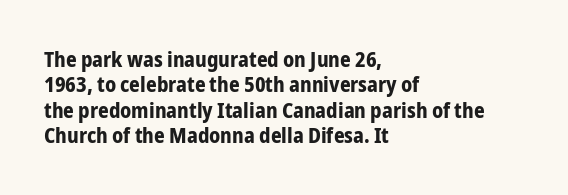
The image shows 21 px bold type, upright; set left-aligned, line spacing 1.21x, normal letter spacing, not underlined.
